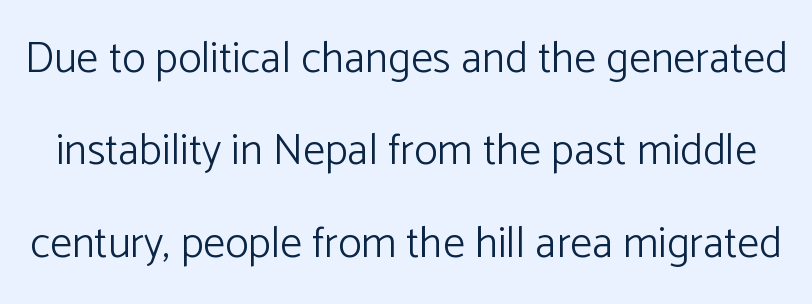
Q: Is the text bold? A: No.
Q: Is the text italic (slanted)? A: No, it is upright.
Q: Is the typeface a serif or a sans-serif typeface? A: Sans-serif.
Q: Is the text underlined? A: No.
Q: Is the spacing between letters normal or unusually wide? A: Normal.
Q: Is the spacing between lines tight, normal or loose? A: Loose.
Q: Width (condensed, normal, or wide)? A: Normal.
Q: Stroke contrast? A: Low.
Q: x-height? A: Medium.
Q: Monospaced? A: No.
